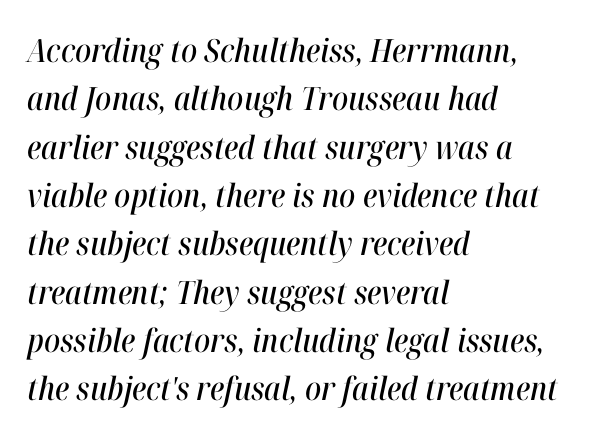
Q: Is the text italic (slanted)? A: Yes, it leans right by about 12 degrees.
Q: Is the text underlined? A: No.
Q: How is the paragraph aligned? A: Left-aligned.
Q: Is the spacing between letters normal or unusually wide? A: Normal.
Q: Is the spacing between lines tight, normal or loose? A: Normal.
Q: Width (condensed, normal, or wide)? A: Condensed.
Q: Stroke contrast? A: High.
Q: x-height? A: Medium.
Q: Monospaced? A: No.
